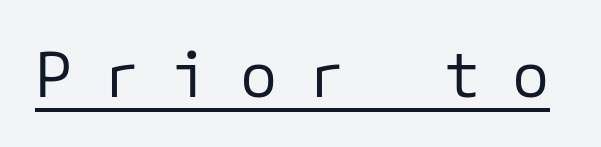
{"serif": "no", "italic": "no", "bold": "no", "weight": "regular", "width": "normal", "stroke_contrast": "low", "x_height": "medium", "underline": "yes", "letter_spacing": "wide", "letter_spacing_em": 0.5, "glyph_px": 62}
